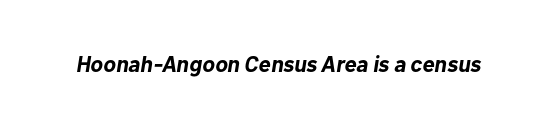
{"italic": "yes", "lean": "right", "slant_degrees": 10, "bold": "yes", "underline": "no", "letter_spacing": "normal", "letter_spacing_em": 0.0, "glyph_px": 23}
